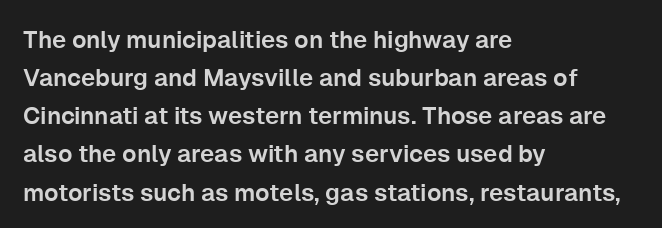
A normal amount of white space separates one row of letters from the next. In terms of letterspacing, this is plain default setting. Quick note: not italic, upright. Only glyphs here, with clear space below each row. Horizontally, the lines are justified to the leading edge only.
